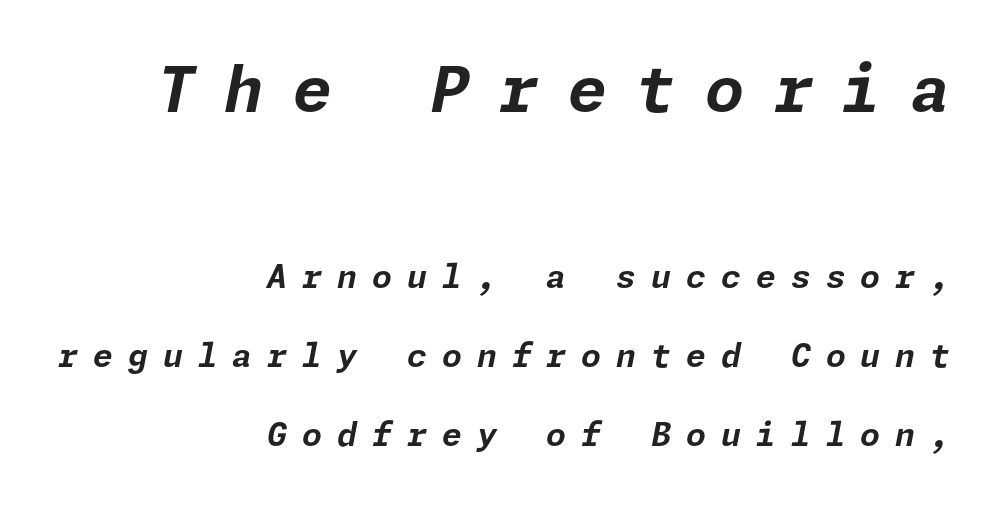
{"italic": "yes", "lean": "right", "slant_degrees": 11, "bold": "yes", "weight": "bold", "width": "normal", "stroke_contrast": "low", "x_height": "medium", "underline": "no", "align": "right", "line_spacing": "loose", "line_spacing_ratio": 2.46, "letter_spacing": "wide", "letter_spacing_em": 0.47, "larger_block": "first", "size_ratio": 1.97, "glyph_px": 63}
